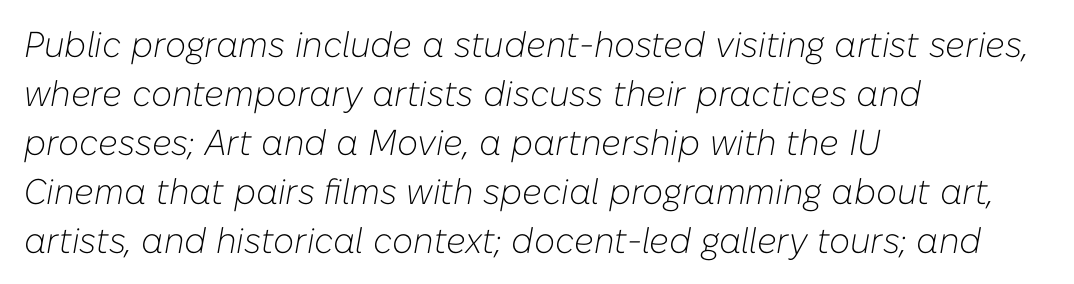
The image shows 36 px light type, italic (leaning right); set left-aligned, normal line spacing (1.36x), normal letter spacing, not underlined; low stroke contrast and a medium x-height.
